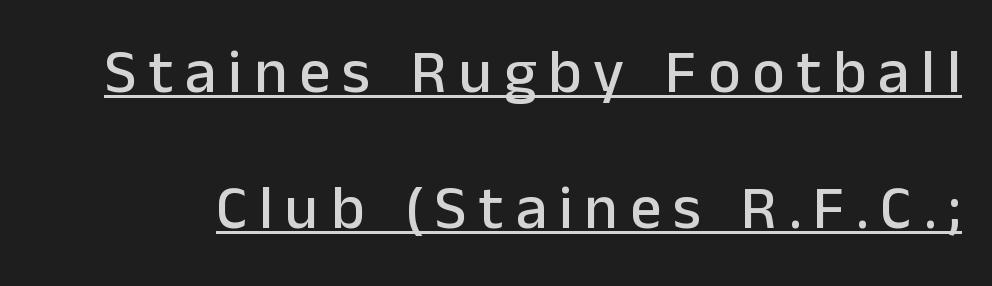
Designer's note — italics off, roman on. The type family on display is of the sans-serif kind. Like a heading marked for emphasis, these lines bear an underscore. Is this a fixed-width face? No — the glyphs have proportional, varying widths.
